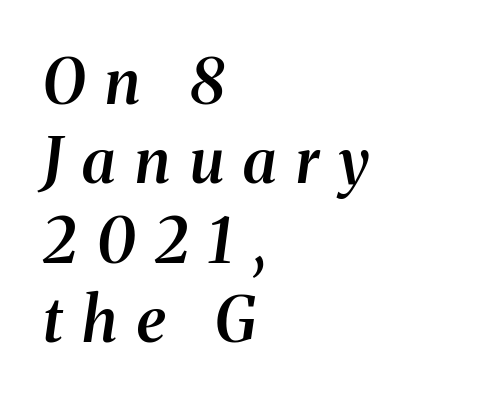
Q: Is the text bold? A: Semi-bold.
Q: Is the text italic (slanted)? A: Yes, it leans right by about 8 degrees.
Q: Is the typeface a serif or a sans-serif typeface? A: Serif.
Q: Is the text underlined? A: No.
Q: How is the paragraph aligned? A: Left-aligned.
Q: Is the spacing between letters normal or unusually wide? A: Unusually wide.
Q: Is the spacing between lines tight, normal or loose? A: Normal.
Q: Width (condensed, normal, or wide)? A: Normal.
Q: Stroke contrast? A: Medium.
Q: x-height? A: Medium.
Q: Monospaced? A: No.
